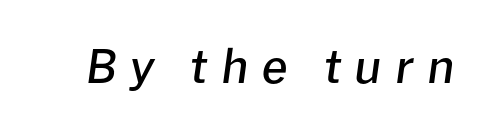
{"italic": "yes", "lean": "right", "slant_degrees": 8, "bold": "semi", "weight": "semibold", "width": "normal", "stroke_contrast": "low", "x_height": "medium", "monospaced": "no", "underline": "no", "letter_spacing": "wide", "letter_spacing_em": 0.29, "glyph_px": 46}
